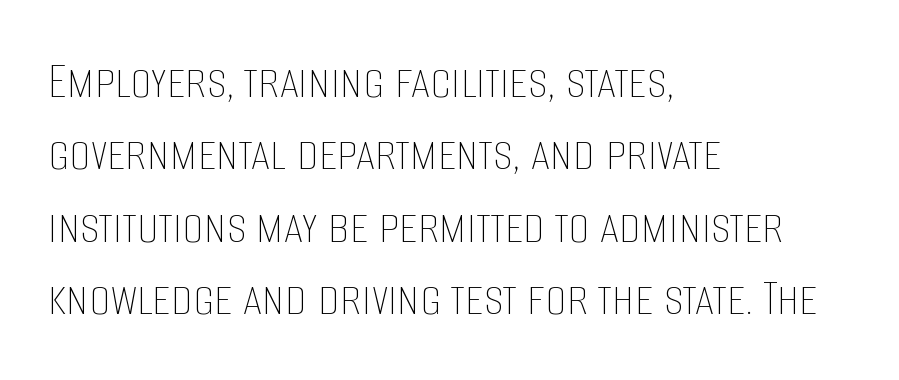
Q: Is the text bold? A: No.
Q: Is the text italic (slanted)? A: No, it is upright.
Q: Is the text underlined? A: No.
Q: How is the paragraph aligned? A: Left-aligned.
Q: Is the spacing between letters normal or unusually wide? A: Normal.
Q: Is the spacing between lines tight, normal or loose? A: Normal.
Q: Width (condensed, normal, or wide)? A: Condensed.
Q: Stroke contrast? A: Low.
Q: x-height? A: Large.
Q: Monospaced? A: No.
